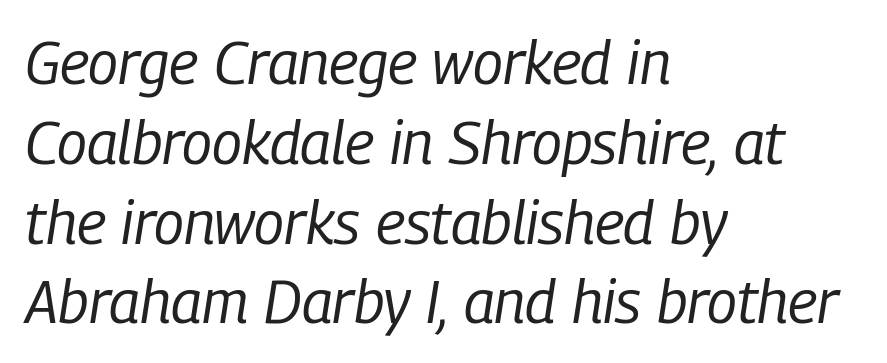
In CSS terms this would be text-align: left. The face used here has a pronounced slope to its letters. The letters advance in unequal steps, a hallmark of proportional type. If you measured baseline to baseline, you'd find a middling distance. Tracking here is standard; glyphs follow each other at the usual distance. Lines of text with bare space underneath.
